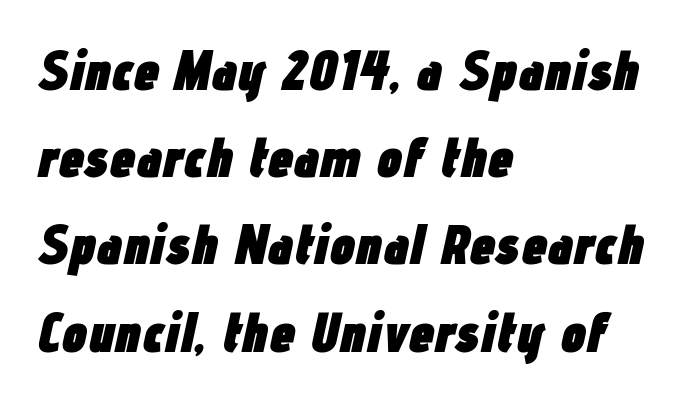
The image shows 57 px heavy, condensed type, italic (leaning right); set left-aligned, normal line spacing (1.53x), normal letter spacing, not underlined; low stroke contrast and a medium x-height.
